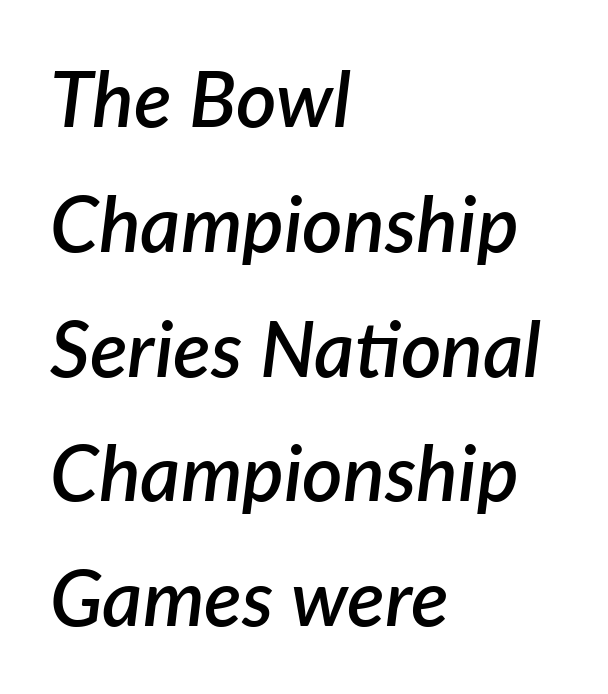
Slightly chunky letters — semibold, I'd say, not full bold. Left-aligned paragraph, ragged on the right. The letters are slanted; this is an italic face. Spacing verdict: proportional, widths tailored to each character. What stands out about the letter spacing? Nothing — it is the standard amount. Descenders hang freely into open space.
